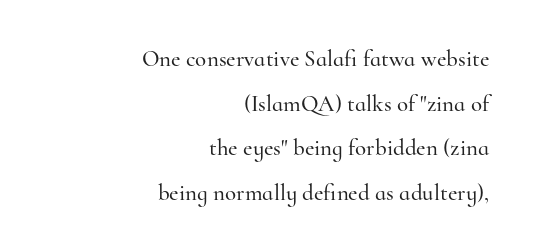
Q: Is the text italic (slanted)? A: No, it is upright.
Q: Is the text underlined? A: No.
Q: How is the paragraph aligned? A: Right-aligned.
Q: Is the spacing between letters normal or unusually wide? A: Normal.
Q: Is the spacing between lines tight, normal or loose? A: Loose.
